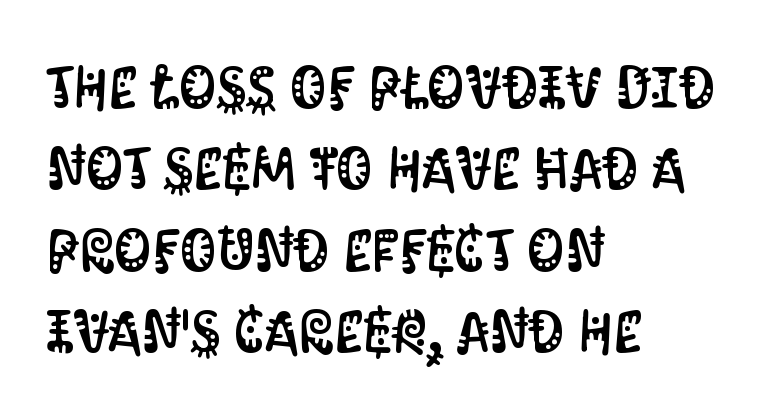
{"serif": "no", "italic": "no", "width": "condensed", "stroke_contrast": "medium", "x_height": "large", "monospaced": "no", "underline": "no", "align": "left", "line_spacing": "normal", "line_spacing_ratio": 1.38, "letter_spacing": "normal", "letter_spacing_em": 0.0, "glyph_px": 59}
